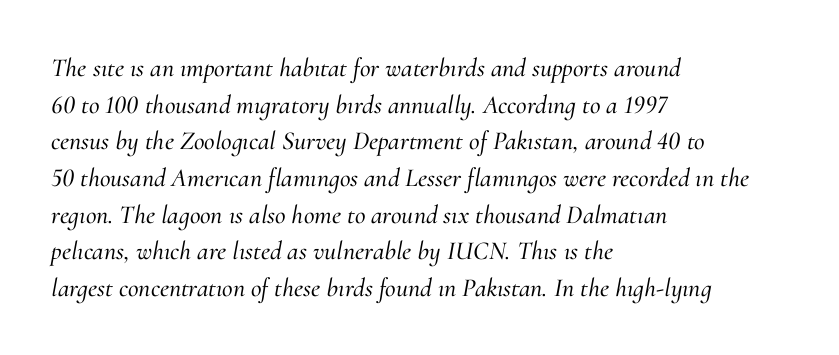
Characters follow at the spacing the type designer built in. The lettering tilts uniformly, giving the passage an italic look. Anything drawn beneath the words? Only blank space. The lines sit at an ordinary, default distance from one another. Where is the straight margin? On the left.
